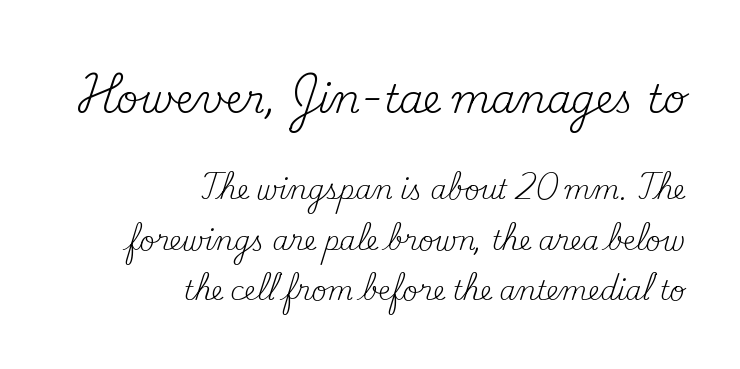
The image shows 39 px regular-weight serif type; set right-aligned, loose line spacing (1.93x), normal letter spacing, not underlined; the first (top) block is 1.5x larger; medium stroke contrast and a small x-height.
